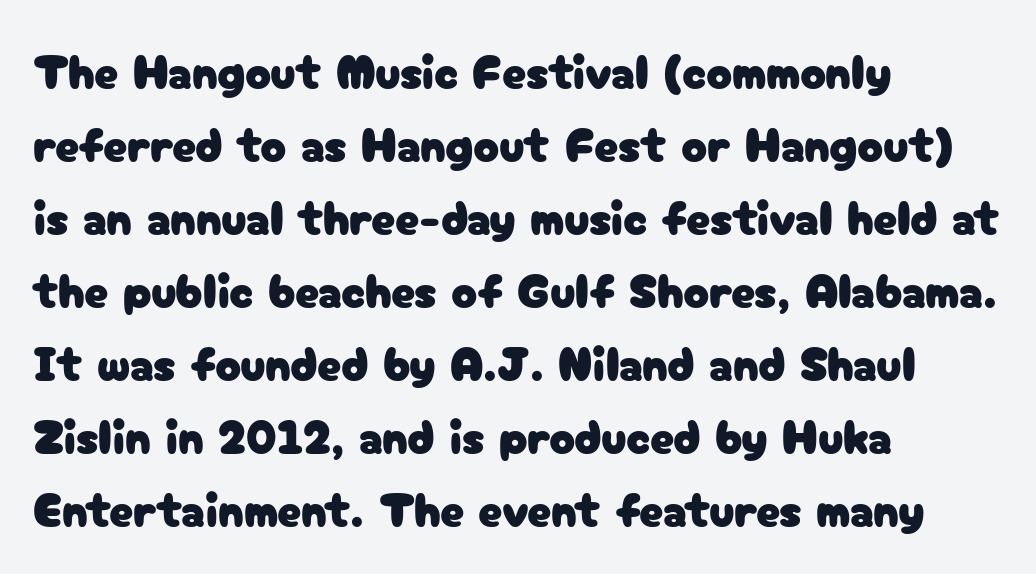
{"serif": "no", "italic": "no", "width": "normal", "stroke_contrast": "low", "x_height": "medium", "monospaced": "no", "underline": "no", "align": "left", "line_spacing": "normal", "line_spacing_ratio": 1.52, "letter_spacing": "normal", "letter_spacing_em": 0.0, "glyph_px": 48}
